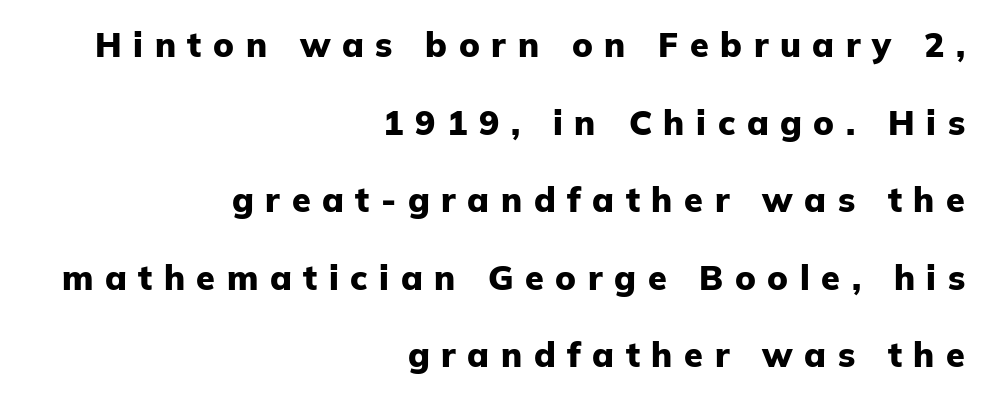
The passage shown has open, widely tracked lettering throughout. The words here are not underlined. A typesetter would mark this as roman, not italic. Typographically, this falls in the sans-serif category. This sample has the flowing, uneven cadence of proportional lettering. Alignment: flush right.
